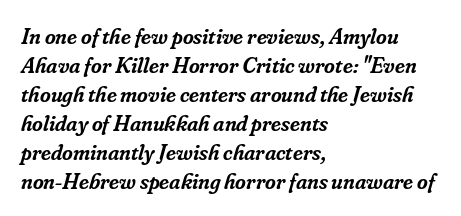
The image shows 23 px text type, italic (leaning right); set left-aligned, normal line spacing (1.26x), normal letter spacing, not underlined.
